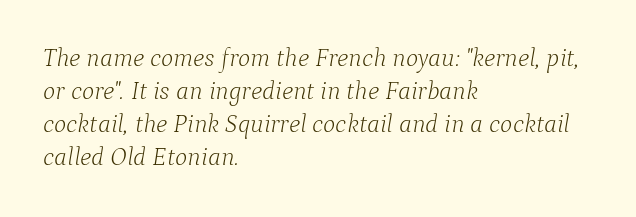
No extra tracking has been applied to these lines. Is the stroke heavy? The answer is a plain regular-or-lighter. Does the copy run flush right? No — it runs flush left. It's the slanting kind of type. Summary of vertical rhythm: regular, with standard interline spacing. Just letters on the line, the space beneath them empty.
